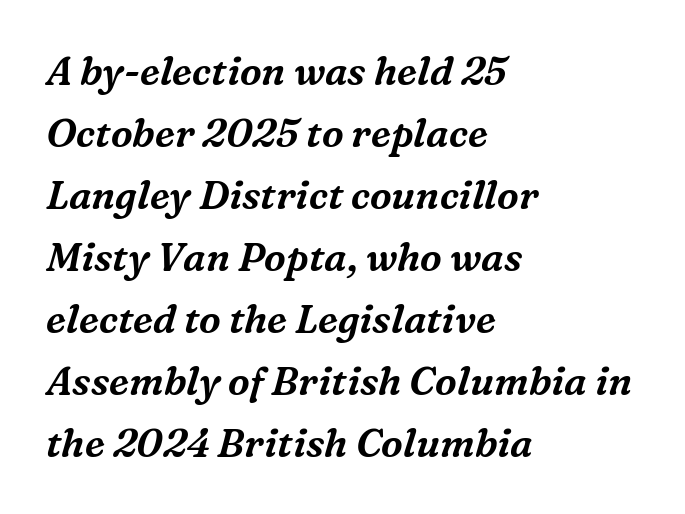
The image shows 39 px serif type, italic (leaning right); set left-aligned, normal line spacing (1.59x), normal letter spacing, not underlined; medium stroke contrast and a medium x-height.
